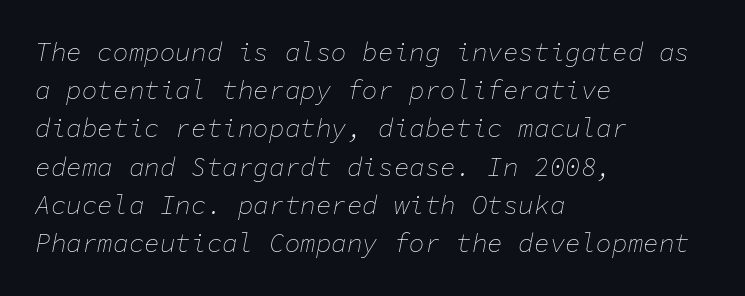
These lines keep a tight, regular rhythm from letter to letter. Quick note: underline off. The compositor pushed each line to the left boundary. Observe the lean: these are italic letterforms. The vertical gap from one line to the next is medium.
